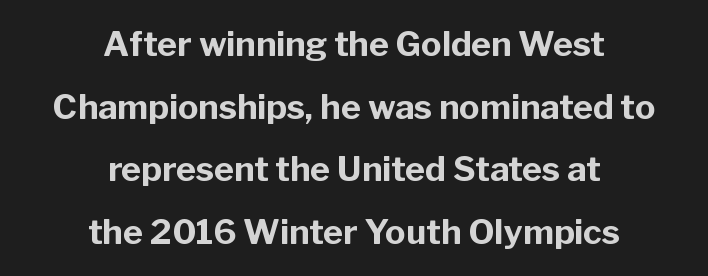
Q: Is the text bold? A: Yes.
Q: Is the text italic (slanted)? A: No, it is upright.
Q: Is the typeface a serif or a sans-serif typeface? A: Sans-serif.
Q: Is the text underlined? A: No.
Q: How is the paragraph aligned? A: Centered.
Q: Is the spacing between letters normal or unusually wide? A: Normal.
Q: Width (condensed, normal, or wide)? A: Normal.
Q: Stroke contrast? A: Low.
Q: x-height? A: Medium.
Q: Monospaced? A: No.
